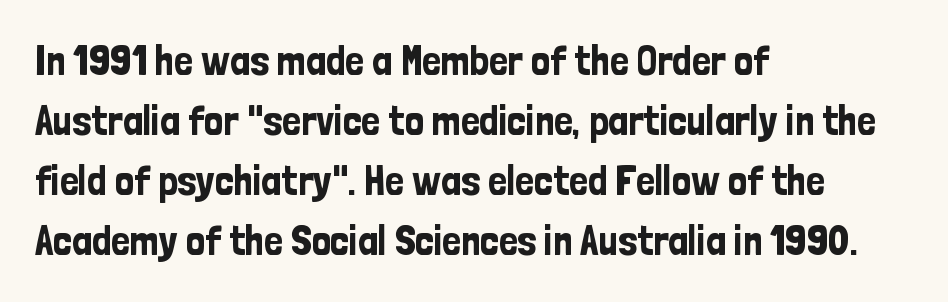
{"serif": "no", "italic": "no", "width": "condensed", "stroke_contrast": "low", "x_height": "medium", "monospaced": "no", "underline": "no", "align": "left", "line_spacing": "normal", "line_spacing_ratio": 1.43, "letter_spacing": "normal", "letter_spacing_em": 0.0, "glyph_px": 42}
